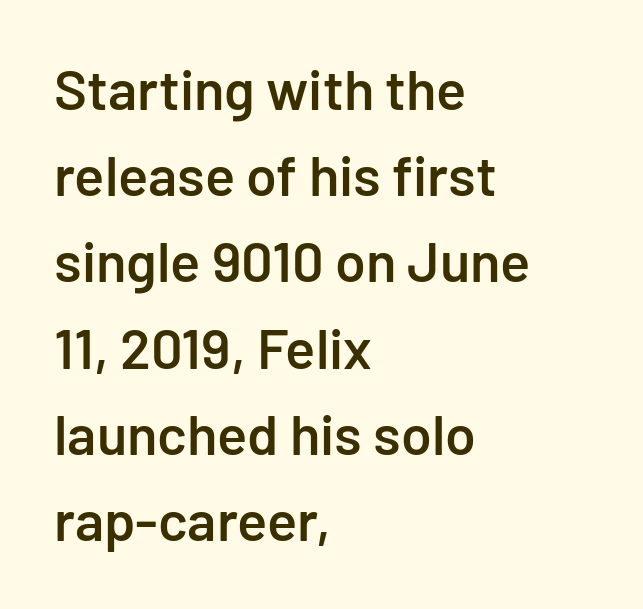
The image shows 56 px semibold sans-serif type, upright; set left-aligned, normal line spacing (1.54x), normal letter spacing, not underlined; low stroke contrast and a medium x-height.
